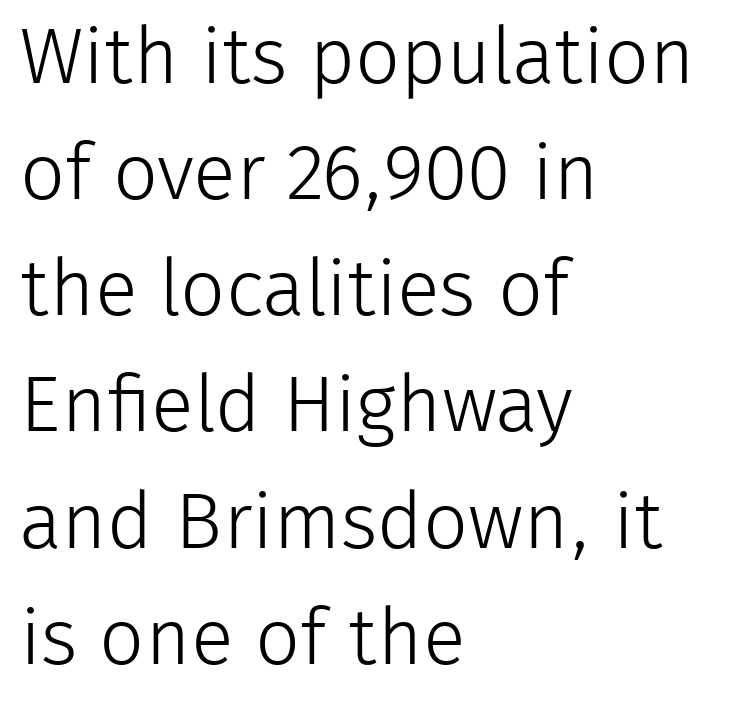
Q: Is the text bold? A: No.
Q: Is the text italic (slanted)? A: No, it is upright.
Q: Is the typeface a serif or a sans-serif typeface? A: Sans-serif.
Q: Is the text underlined? A: No.
Q: How is the paragraph aligned? A: Left-aligned.
Q: Is the spacing between letters normal or unusually wide? A: Normal.
Q: Is the spacing between lines tight, normal or loose? A: Normal.
Q: Width (condensed, normal, or wide)? A: Normal.
Q: Stroke contrast? A: Low.
Q: x-height? A: Medium.
Q: Monospaced? A: No.
